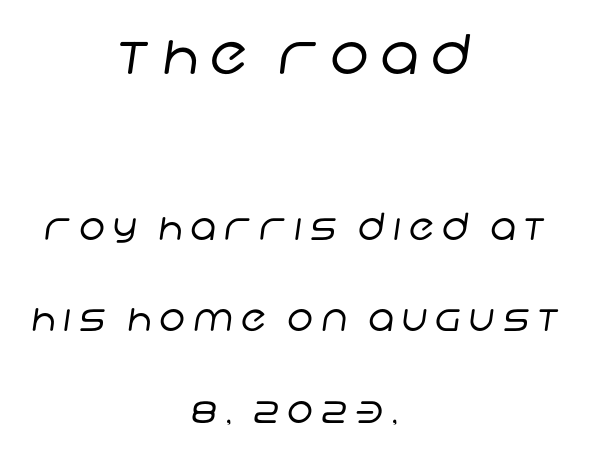
{"serif": "no", "bold": "no", "weight": "regular", "width": "normal", "stroke_contrast": "low", "x_height": "large", "monospaced": "no", "underline": "no", "align": "center", "line_spacing": "loose", "line_spacing_ratio": 2.47, "letter_spacing": "wide", "letter_spacing_em": 0.21, "larger_block": "first", "size_ratio": 1.49, "glyph_px": 55}
